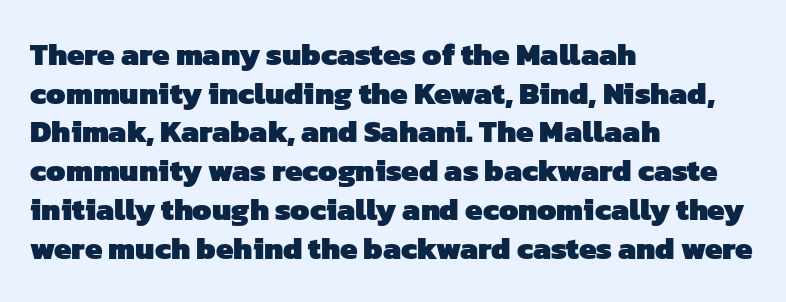
The image shows 31 px heavy sans-serif type; set left-aligned, normal line spacing (1.25x), normal letter spacing, not underlined; low stroke contrast and a medium x-height.
